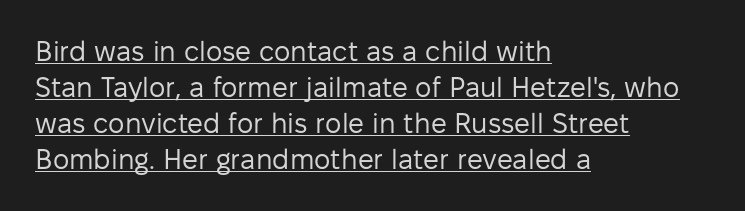
This is sans-serif lettering, the kind often seen on screens and signage. Compared with undecorated copy, this sample adds a rule below the words. The weight would be labelled regular, book, light, or lighter still. Short and long lines alike share a common starting point at left. There is no visible air inserted between adjacent glyphs.
